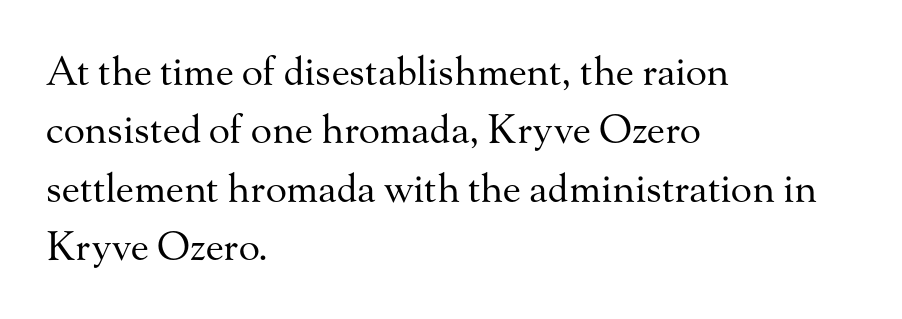
Q: Is the text bold? A: No.
Q: Is the text italic (slanted)? A: No, it is upright.
Q: Is the typeface a serif or a sans-serif typeface? A: Serif.
Q: Is the text underlined? A: No.
Q: How is the paragraph aligned? A: Left-aligned.
Q: Is the spacing between letters normal or unusually wide? A: Normal.
Q: Is the spacing between lines tight, normal or loose? A: Normal.
Q: Width (condensed, normal, or wide)? A: Normal.
Q: Stroke contrast? A: Medium.
Q: x-height? A: Small.
Q: Monospaced? A: No.
